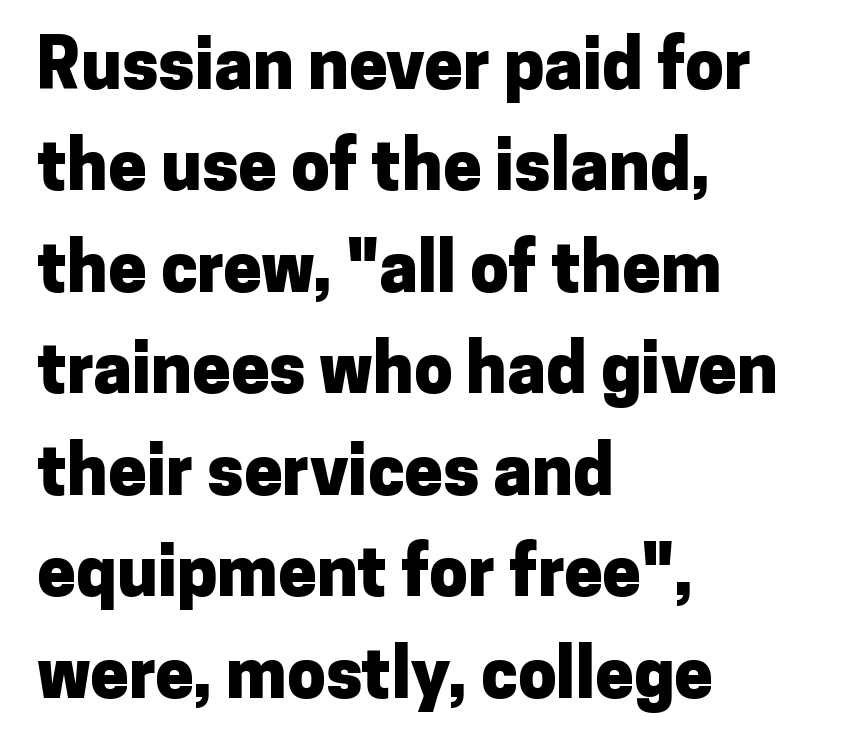
Q: Is the text bold? A: Yes.
Q: Is the text italic (slanted)? A: No, it is upright.
Q: Is the typeface a serif or a sans-serif typeface? A: Sans-serif.
Q: Is the text underlined? A: No.
Q: How is the paragraph aligned? A: Left-aligned.
Q: Is the spacing between letters normal or unusually wide? A: Normal.
Q: Is the spacing between lines tight, normal or loose? A: Normal.
Q: Width (condensed, normal, or wide)? A: Normal.
Q: Stroke contrast? A: Low.
Q: x-height? A: Medium.
Q: Monospaced? A: No.
